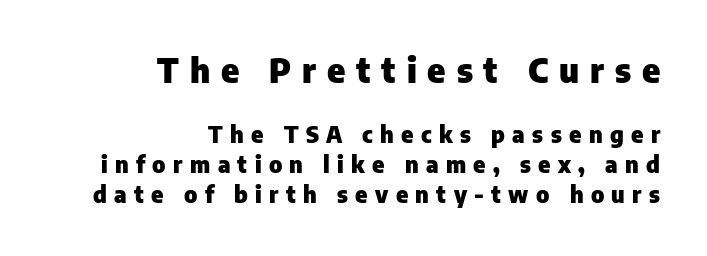
{"serif": "no", "italic": "no", "bold": "yes", "weight": "heavy", "width": "normal", "stroke_contrast": "low", "x_height": "medium", "monospaced": "no", "underline": "no", "align": "right", "line_spacing": "normal", "line_spacing_ratio": 1.31, "letter_spacing": "wide", "letter_spacing_em": 0.32, "larger_block": "first", "size_ratio": 1.48, "glyph_px": 34}
